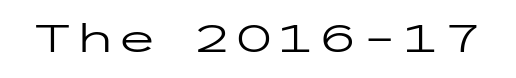
The face looks like a standard text weight, possibly lighter. The font's upright variant was chosen for this text. The tracking reads as untouched default to a designer's eye. Typographically, this falls in the sans-serif category.
